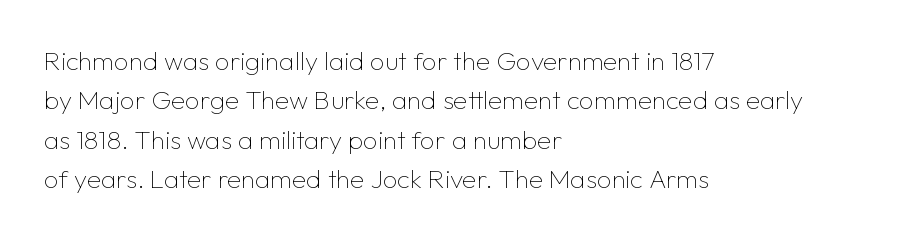
{"italic": "no", "bold": "no", "underline": "no", "align": "left", "line_spacing": "normal", "line_spacing_ratio": 1.51, "letter_spacing": "normal", "letter_spacing_em": 0.0, "glyph_px": 26}
